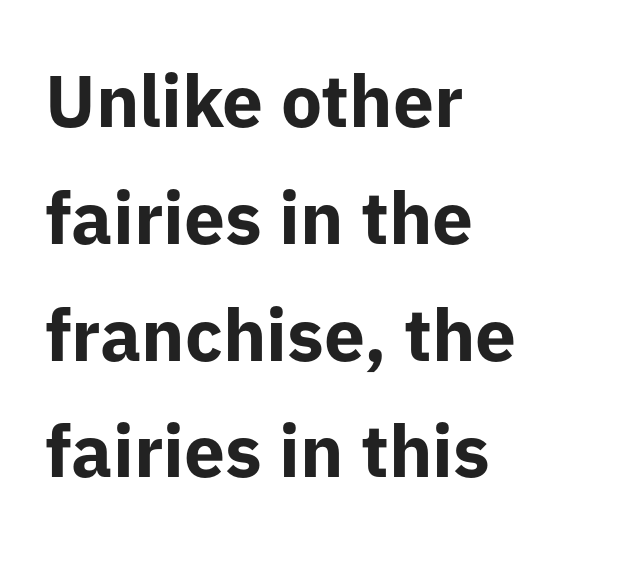
Line spacing here is normal. This rendering leaves character spacing at its baseline value. I'd call this a sans setting — the letters go barefoot. Look at the stroke-to-counter ratio: heavy, a bold. The specimen omits any rule beneath the text block's lines.
